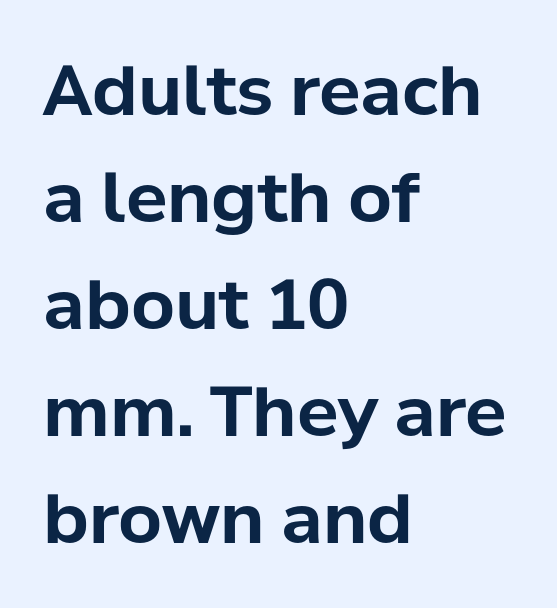
The image shows 69 px bold sans-serif type, upright; set left-aligned, normal line spacing (1.55x), normal letter spacing, not underlined; low stroke contrast and a medium x-height.
